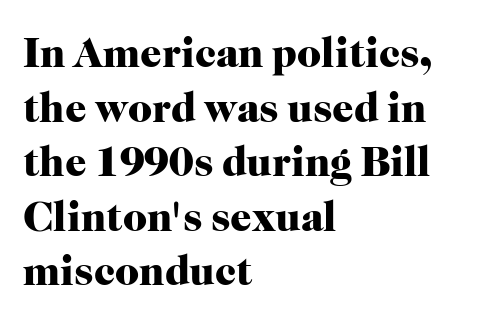
Is there any slant? The stems are plumb. Students, this is bold: see how much ink each stroke carries. The horizontal fit of the characters is conventional and even. You could not count columns in this text — the font is proportionally spaced.
